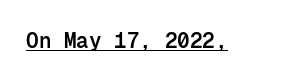
The image shows 21 px text type, upright; set normal letter spacing, underlined.
